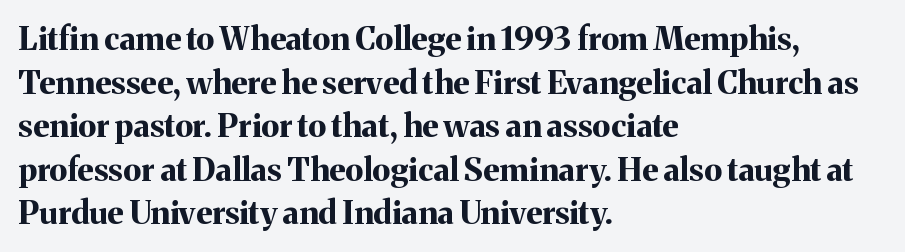
Q: Is the text bold? A: Yes.
Q: Is the text italic (slanted)? A: No, it is upright.
Q: Is the typeface a serif or a sans-serif typeface? A: Serif.
Q: Is the text underlined? A: No.
Q: How is the paragraph aligned? A: Left-aligned.
Q: Is the spacing between letters normal or unusually wide? A: Normal.
Q: Is the spacing between lines tight, normal or loose? A: Normal.
Q: Width (condensed, normal, or wide)? A: Normal.
Q: Stroke contrast? A: Medium.
Q: x-height? A: Medium.
Q: Monospaced? A: No.
